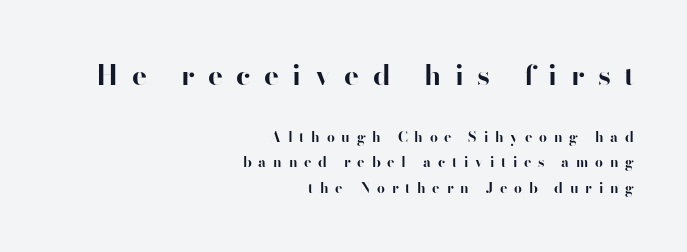
Which of the two is more prominent by size? The first, at the top. Short note: letters widely spaced. A sans-serif font was chosen for this passage. What weight is shown? A full bold with thick strokes. Each letter keeps its own natural width here, so spacing adapts to shape. Rendered with straight, roman letterforms.
